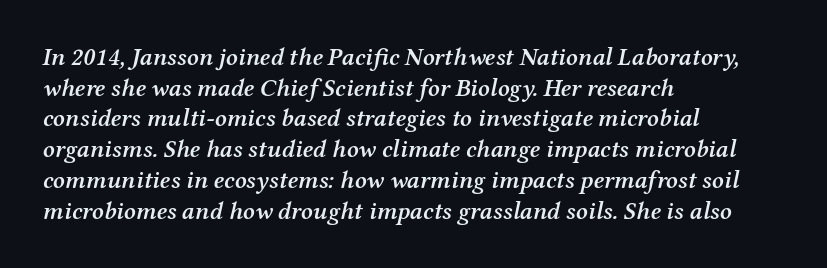
{"italic": "yes", "lean": "right", "slant_degrees": 12, "bold": "semi", "underline": "no", "align": "left", "line_spacing_ratio": 1.23, "letter_spacing": "normal", "letter_spacing_em": 0.0, "glyph_px": 25}
